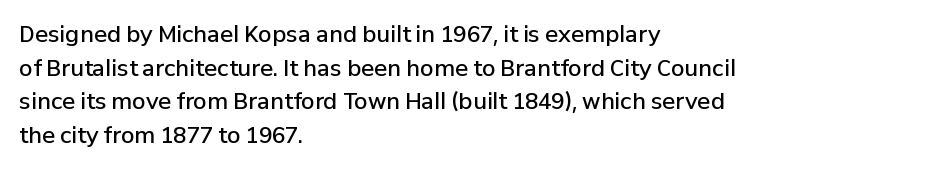
{"italic": "no", "bold": "semi", "underline": "no", "align": "left", "line_spacing": "normal", "line_spacing_ratio": 1.53, "letter_spacing": "normal", "letter_spacing_em": 0.0, "glyph_px": 22}
